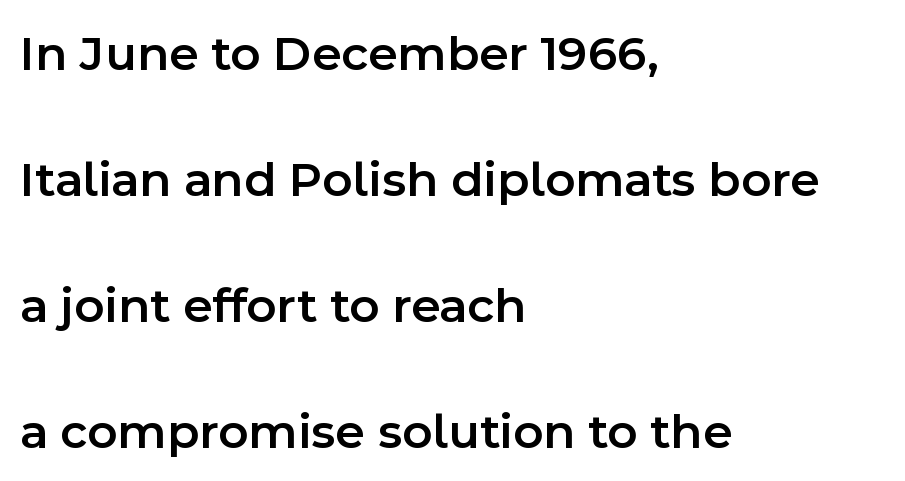
{"serif": "no", "italic": "no", "bold": "semi", "weight": "semibold", "width": "normal", "x_height": "medium", "monospaced": "no", "underline": "no", "align": "left", "line_spacing": "loose", "line_spacing_ratio": 2.47, "letter_spacing": "normal", "letter_spacing_em": 0.0, "glyph_px": 51}
